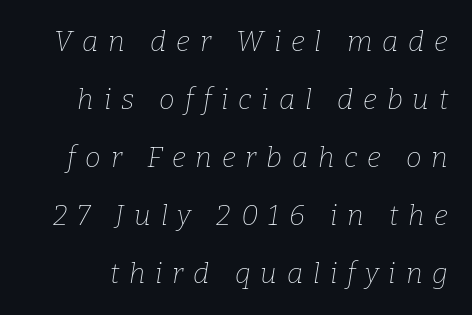
Yep, that's italic — everything's leaning. Descenders hang freely into open space. Letter spacing: wide. The vertical gap from one line to the next is large. The typeface has the unassuming heft of standard copy or less.
